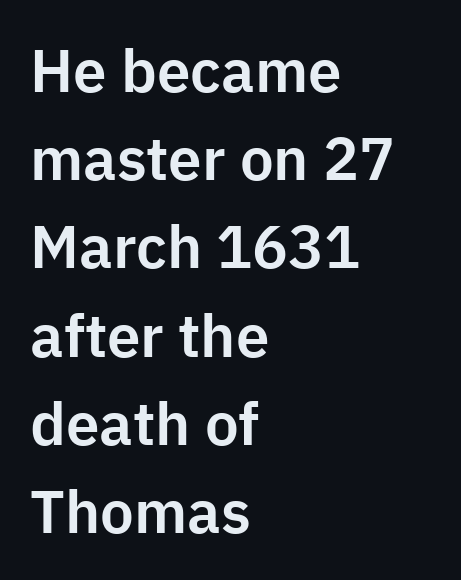
The image shows 60 px sans-serif type, upright; set left-aligned, normal line spacing (1.47x), normal letter spacing, not underlined; low stroke contrast and a medium x-height.
